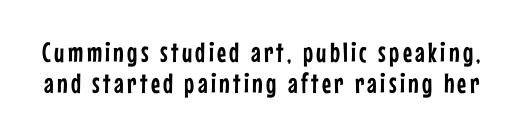
{"serif": "no", "italic": "no", "width": "condensed", "stroke_contrast": "low", "x_height": "medium", "monospaced": "no", "underline": "no", "line_spacing": "tight", "line_spacing_ratio": 1.11, "glyph_px": 28}
